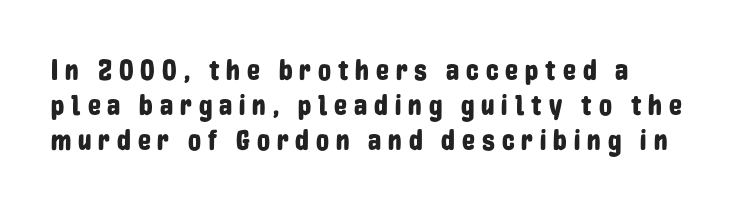
{"serif": "no", "italic": "no", "width": "condensed", "stroke_contrast": "low", "x_height": "medium", "monospaced": "no", "underline": "no", "line_spacing_ratio": 1.2, "letter_spacing": "wide", "letter_spacing_em": 0.24, "glyph_px": 29}
